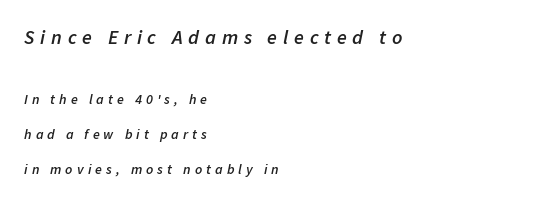
{"italic": "yes", "lean": "right", "slant_degrees": 11, "bold": "semi", "underline": "no", "align": "left", "line_spacing": "loose", "line_spacing_ratio": 2.5, "letter_spacing": "wide", "letter_spacing_em": 0.29, "larger_block": "first", "size_ratio": 1.43, "glyph_px": 20}
